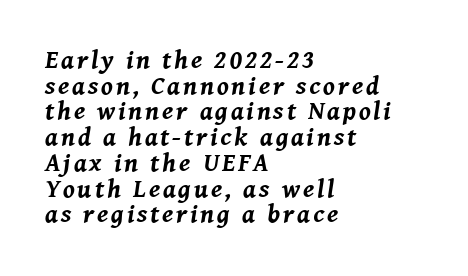
Q: Is the text bold? A: Yes.
Q: Is the text italic (slanted)? A: Yes, it leans right by about 8 degrees.
Q: Is the text underlined? A: No.
Q: How is the paragraph aligned? A: Left-aligned.
Q: Is the spacing between lines tight, normal or loose? A: Tight.
